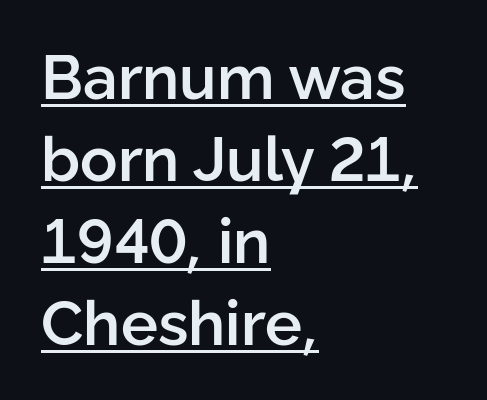
Q: Is the text bold? A: Semi-bold.
Q: Is the text italic (slanted)? A: No, it is upright.
Q: Is the typeface a serif or a sans-serif typeface? A: Sans-serif.
Q: Is the text underlined? A: Yes.
Q: How is the paragraph aligned? A: Left-aligned.
Q: Is the spacing between letters normal or unusually wide? A: Normal.
Q: Is the spacing between lines tight, normal or loose? A: Normal.
Q: Width (condensed, normal, or wide)? A: Normal.
Q: Stroke contrast? A: Low.
Q: x-height? A: Medium.
Q: Monospaced? A: No.
